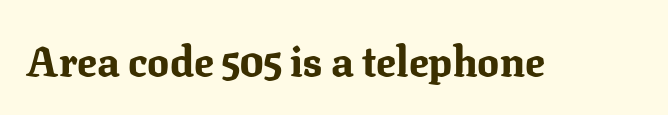
{"serif": "yes", "italic": "no", "bold": "yes", "weight": "bold", "width": "normal", "stroke_contrast": "medium", "x_height": "medium", "monospaced": "no", "underline": "no", "letter_spacing": "normal", "letter_spacing_em": 0.0, "glyph_px": 41}
